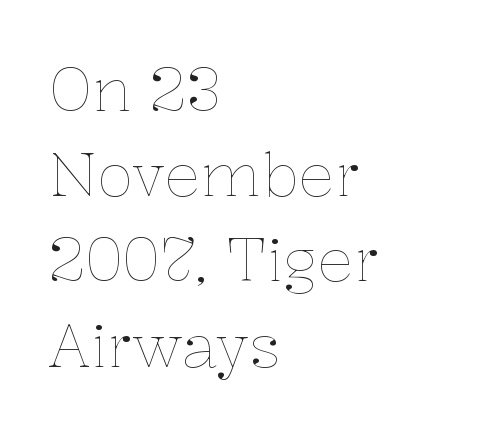
{"italic": "no", "bold": "no", "weight": "thin", "width": "normal", "stroke_contrast": "low", "x_height": "medium", "monospaced": "no", "underline": "no", "align": "left", "line_spacing": "normal", "line_spacing_ratio": 1.42, "letter_spacing": "normal", "letter_spacing_em": 0.0, "glyph_px": 60}
